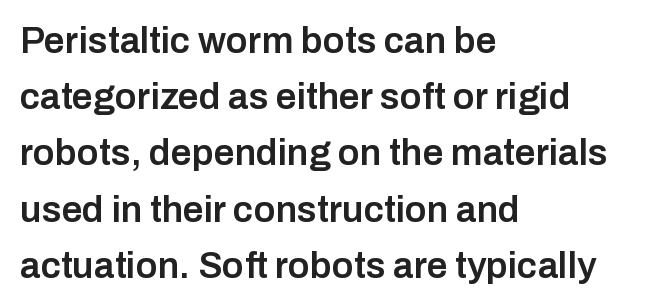
Note: no serifs on the glyphs. Vertically, the passage feels balanced, rows spaced as you'd expect. This rendering uses left alignment, leaving the right contour irregular. Does the weight exceed regular? Yes, but only to semibold.
